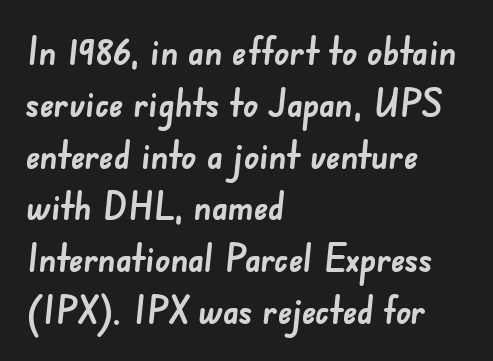
Horizontal bands of white between lines are of average thickness. Honestly, there is no underline to notice here at all. What stands out about the letter spacing? Nothing — it is the standard amount. Horizontally, the lines are justified to the leading edge only. Varying glyph widths throughout — classic text-font behaviour.
